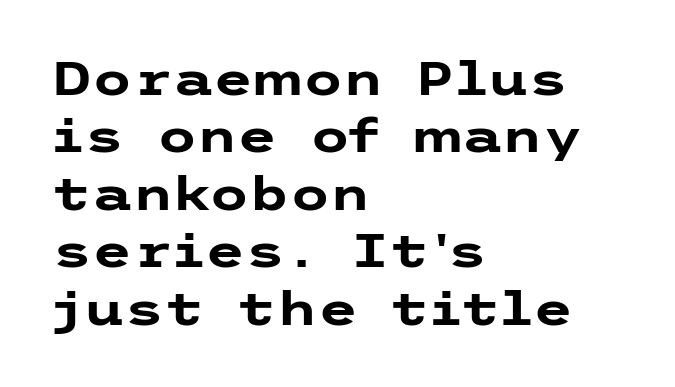
{"serif": "no", "italic": "no", "bold": "yes", "weight": "heavy", "width": "wide", "stroke_contrast": "low", "x_height": "medium", "underline": "no", "align": "left", "line_spacing": "normal", "line_spacing_ratio": 1.25, "letter_spacing": "normal", "letter_spacing_em": 0.0, "glyph_px": 46}
